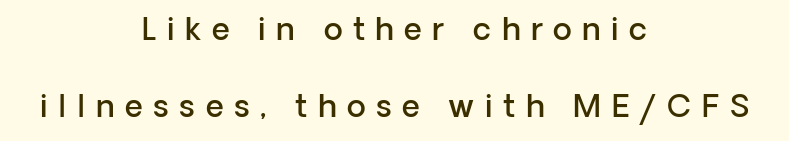
Short and long lines alike share a common midpoint. The rendering uses a semibold face; strokes are thickened but not to full bold. The text was rendered using a sans face with plain stroke endings. Do the characters align in a grid? No, the font is proportional. The space between consecutive lines is lavish.
